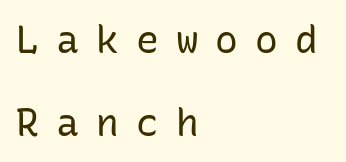
Posture: upright roman. Each new line begins a long way beneath the previous one. The letters are spread apart with noticeably loose tracking. The space directly below the letters is spotless. The strokes are not fattened; the text isn't bold.
